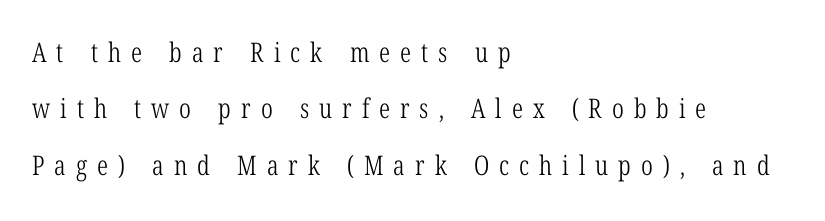
Q: Is the text bold? A: No.
Q: Is the text italic (slanted)? A: No, it is upright.
Q: Is the text underlined? A: No.
Q: How is the paragraph aligned? A: Left-aligned.
Q: Is the spacing between letters normal or unusually wide? A: Unusually wide.
Q: Is the spacing between lines tight, normal or loose? A: Loose.
